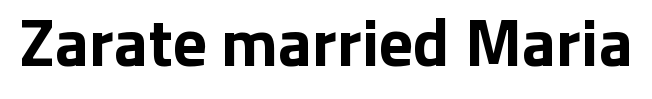
The image shows 67 px bold sans-serif type, upright; set normal letter spacing, not underlined; low stroke contrast and a medium x-height.
